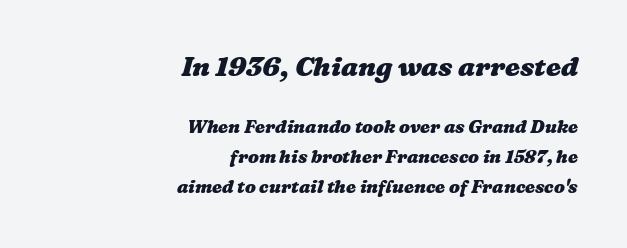
{"bold": "yes", "underline": "no", "align": "right", "line_spacing": "normal", "line_spacing_ratio": 1.66, "letter_spacing": "normal", "letter_spacing_em": 0.0, "larger_block": "first", "size_ratio": 1.5, "glyph_px": 27}
